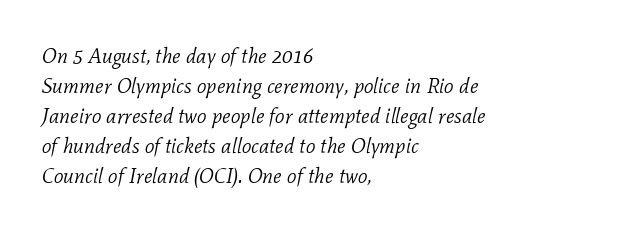
The image shows 21 px text type, italic (leaning right); set left-aligned, normal line spacing (1.43x), normal letter spacing, not underlined.
